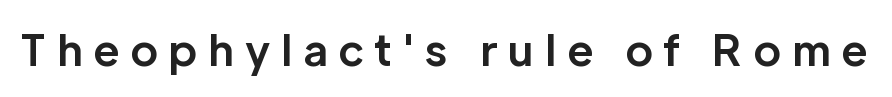
The image shows 42 px bold sans-serif type, upright; set unusually wide letter spacing (+0.26 em), not underlined; low stroke contrast and a medium x-height.
